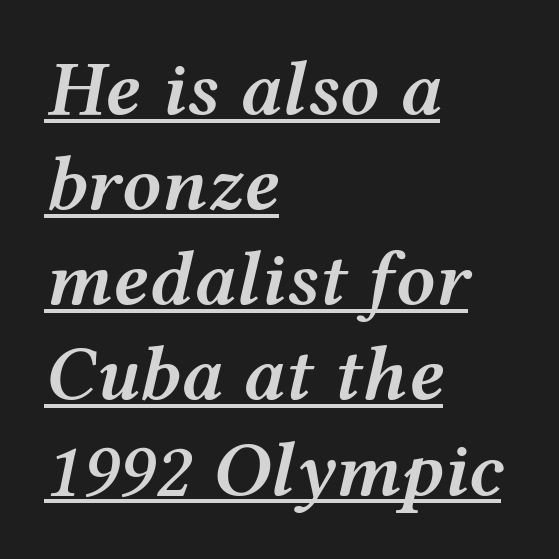
The typesetter has applied underlining to the passage shown. Caption: semibold face, moderately heavy strokes. Horizontal alignment here is leftward, the default for most running prose. The letters advance in unequal steps, a hallmark of proportional type. Between one letter and the next there's only the usual sliver of space.
